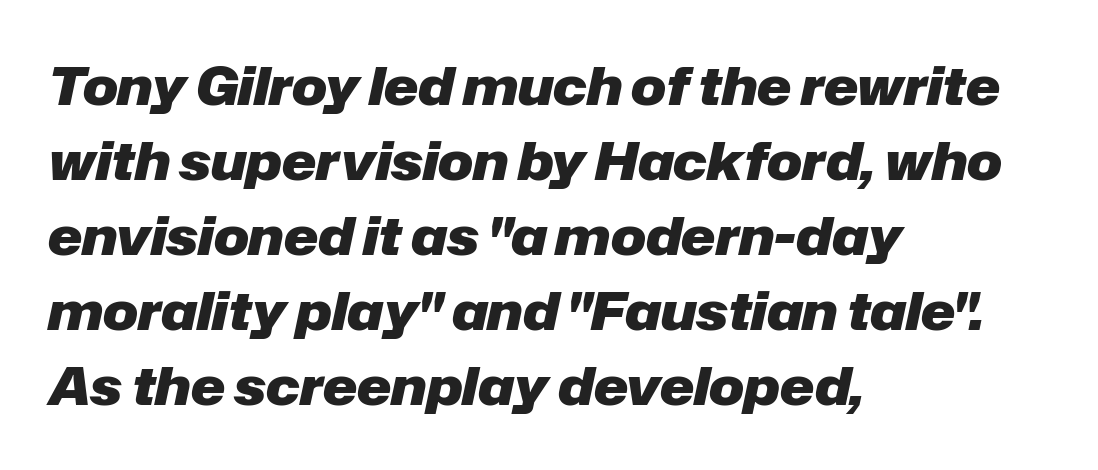
The designer left line spacing at the default. Note the varied advance widths — an 'i' is clearly narrower than an 'm'. The axis of the letterforms is tilted away from vertical. Descenders hang freely into open space. Short note: letters normally spaced.
